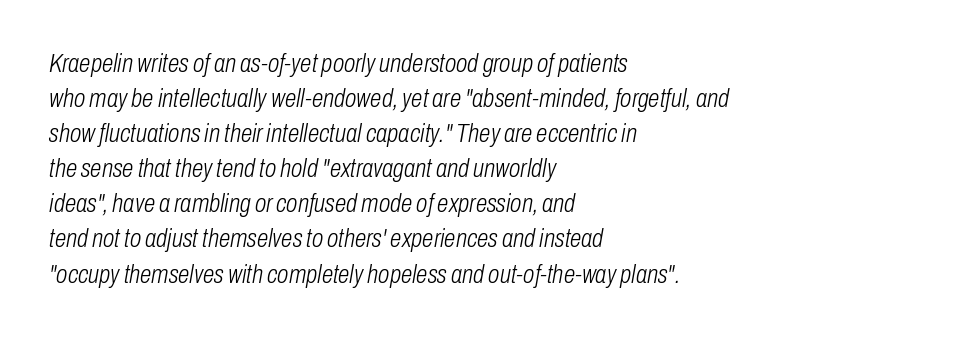
On a weight scale, this lands at 450 or below. Words appear dense and cohesive because spacing is normal. If you measured baseline to baseline, you'd find a middling distance. The strip under each line holds only bare page.
